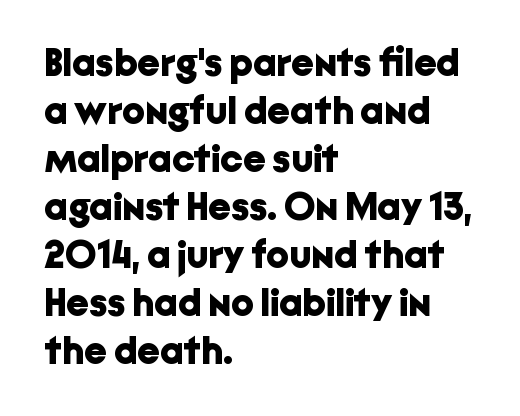
Q: Is the text bold? A: Yes.
Q: Is the text italic (slanted)? A: No, it is upright.
Q: Is the typeface a serif or a sans-serif typeface? A: Sans-serif.
Q: Is the text underlined? A: No.
Q: How is the paragraph aligned? A: Left-aligned.
Q: Is the spacing between letters normal or unusually wide? A: Normal.
Q: Width (condensed, normal, or wide)? A: Normal.
Q: Stroke contrast? A: Low.
Q: x-height? A: Medium.
Q: Monospaced? A: No.
